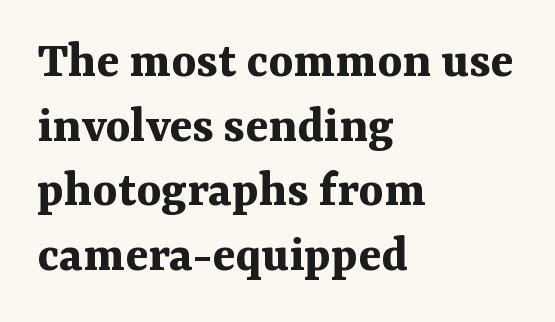
Q: Is the text bold? A: Yes.
Q: Is the text italic (slanted)? A: No, it is upright.
Q: Is the typeface a serif or a sans-serif typeface? A: Serif.
Q: Is the text underlined? A: No.
Q: How is the paragraph aligned? A: Left-aligned.
Q: Is the spacing between letters normal or unusually wide? A: Normal.
Q: Width (condensed, normal, or wide)? A: Normal.
Q: Stroke contrast? A: Medium.
Q: x-height? A: Medium.
Q: Monospaced? A: No.
